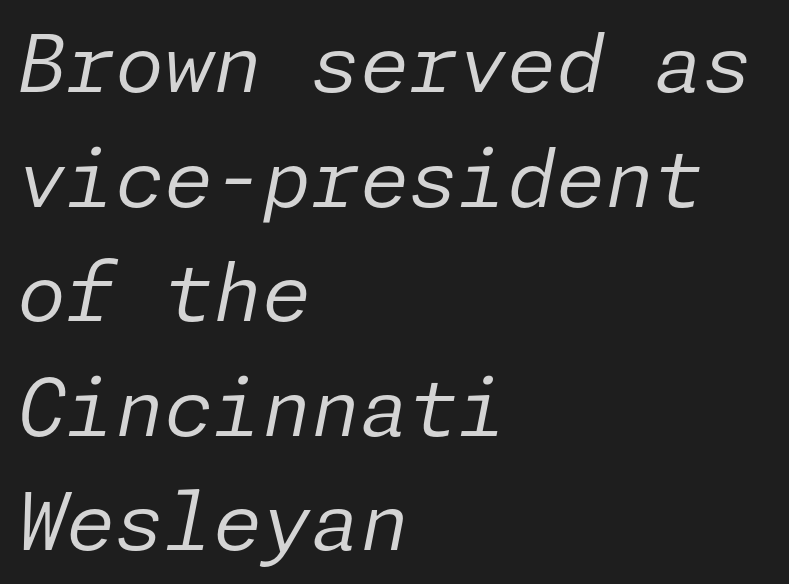
{"italic": "yes", "lean": "right", "slant_degrees": 11, "bold": "no", "weight": "regular", "width": "normal", "stroke_contrast": "low", "x_height": "medium", "underline": "no", "align": "left", "line_spacing": "normal", "line_spacing_ratio": 1.45, "letter_spacing": "normal", "letter_spacing_em": 0.0, "glyph_px": 79}
